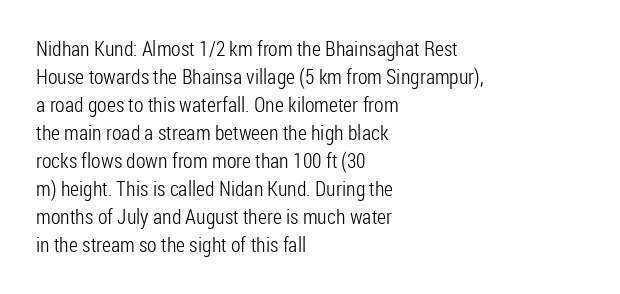
Q: Is the text bold? A: No.
Q: Is the text italic (slanted)? A: No, it is upright.
Q: Is the text underlined? A: No.
Q: How is the paragraph aligned? A: Left-aligned.
Q: Is the spacing between letters normal or unusually wide? A: Normal.
Q: Is the spacing between lines tight, normal or loose? A: Normal.
